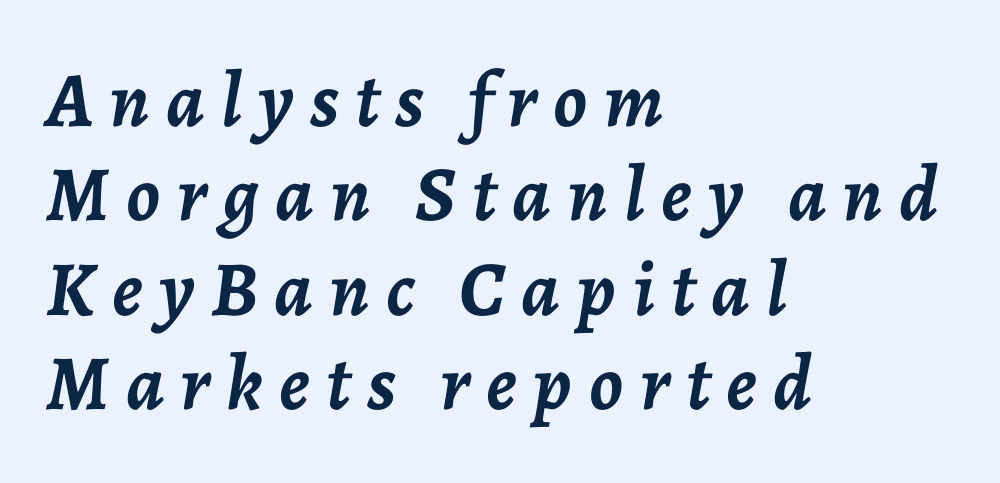
The image shows 78 px semibold type, italic (leaning right); set left-aligned, line spacing 1.21x, unusually wide letter spacing (+0.21 em), not underlined; low stroke contrast and a medium x-height.
